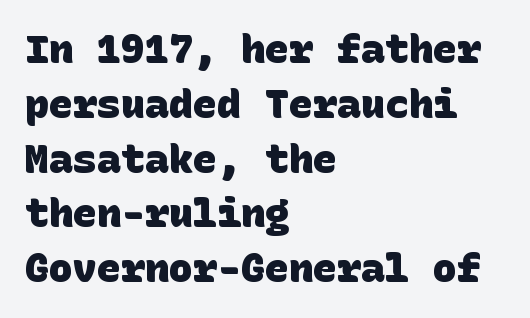
The image shows 40 px heavy sans-serif type; set left-aligned, normal line spacing (1.37x), normal letter spacing, not underlined; low stroke contrast and a large x-height.
